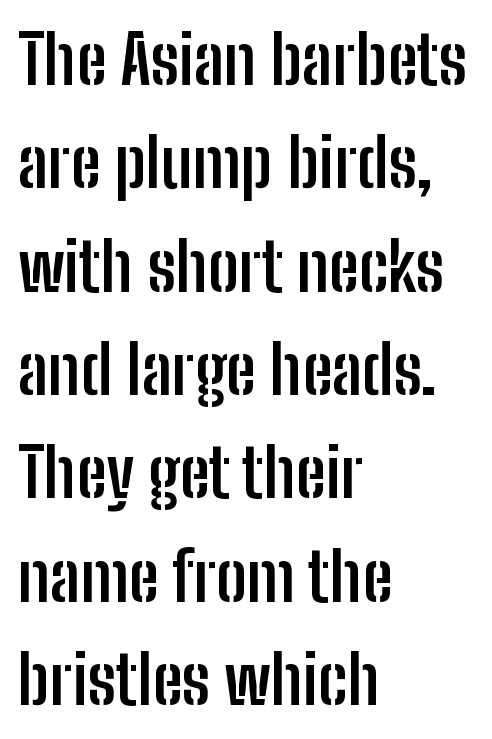
{"serif": "no", "italic": "no", "bold": "yes", "weight": "semibold", "width": "condensed", "stroke_contrast": "low", "x_height": "medium", "monospaced": "no", "underline": "no", "align": "left", "line_spacing": "normal", "line_spacing_ratio": 1.52, "letter_spacing": "normal", "letter_spacing_em": 0.0, "glyph_px": 68}
